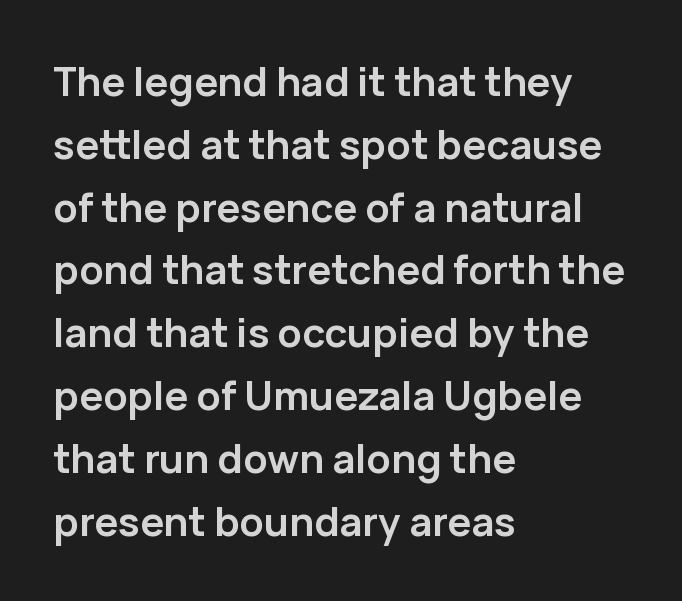
Grotesque or geometric, the face here clearly has no serifs. If you drew a line through each stem, it would be perfectly vertical. Weight check: bold — yes, fully. The lines in this sample share a left origin and differ only in where they stop. Has an underline been added? It has not.
